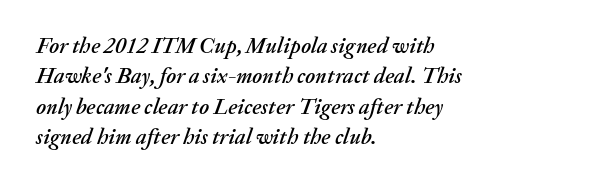
Q: Is the text italic (slanted)? A: Yes, it leans right by about 20 degrees.
Q: Is the text underlined? A: No.
Q: How is the paragraph aligned? A: Left-aligned.
Q: Is the spacing between letters normal or unusually wide? A: Normal.
Q: Is the spacing between lines tight, normal or loose? A: Normal.
